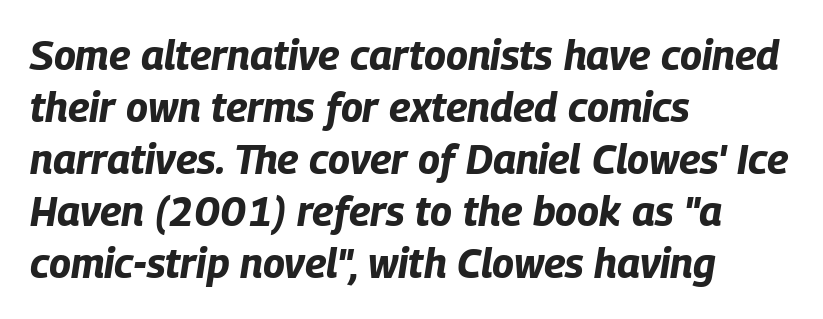
Line beginnings align vertically; line endings do not. Pretty heavy lettering here — definitely bold. Would a proofreader flag this as italicized? Yes. Each row of text sits above clean, open space. Nothing unusual about the tracking: characters are spaced as the font intends. The letters advance in unequal steps, a hallmark of proportional type.
